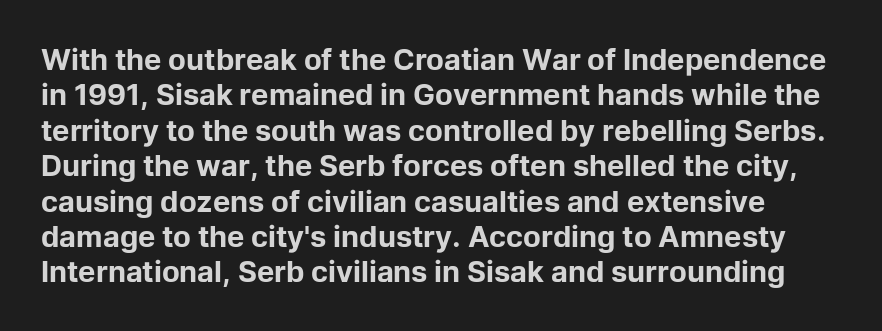
How heavy is the stroke? Heavy — this is a bold. Honestly, the letter spacing is just normal — you wouldn't notice it. Rule under the text: the space is simply empty. Italic? Not at all — the glyphs are vertical. This sample has the flowing, uneven cadence of proportional lettering.
